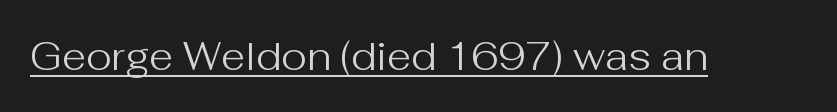
The image shows 39 px regular-weight sans-serif type, upright; set normal letter spacing, underlined; medium stroke contrast and a medium x-height.
